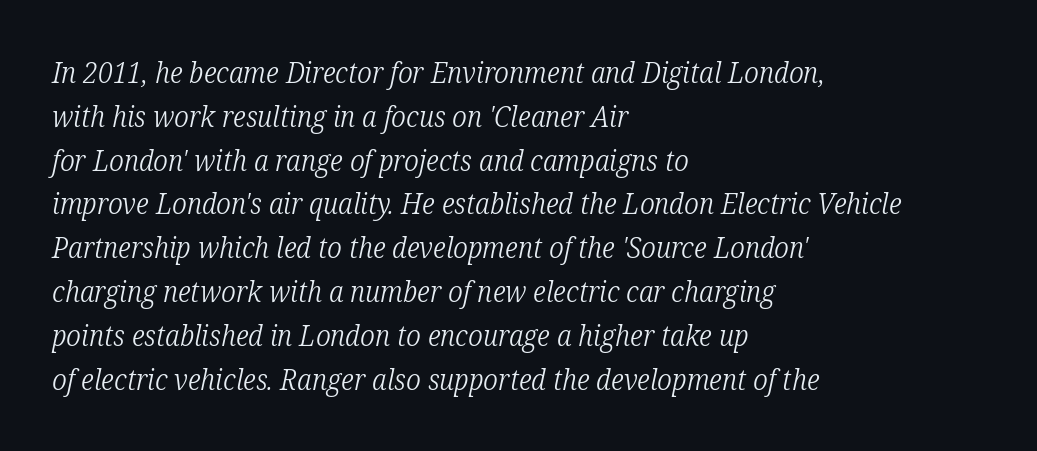
Q: Is the text bold? A: No.
Q: Is the text italic (slanted)? A: Yes, it leans right by about 12 degrees.
Q: Is the typeface a serif or a sans-serif typeface? A: Serif.
Q: Is the text underlined? A: No.
Q: How is the paragraph aligned? A: Left-aligned.
Q: Is the spacing between letters normal or unusually wide? A: Normal.
Q: Is the spacing between lines tight, normal or loose? A: Normal.
Q: Width (condensed, normal, or wide)? A: Condensed.
Q: Stroke contrast? A: Low.
Q: x-height? A: Medium.
Q: Monospaced? A: No.
